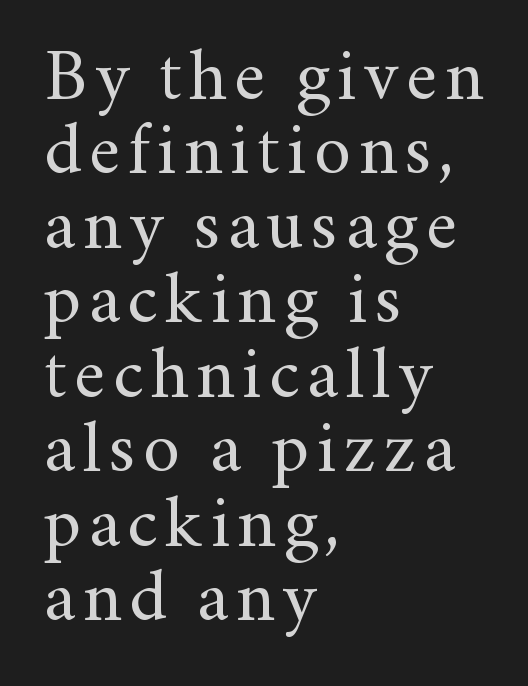
This is serif lettering, the kind often seen in printed books. A roman cut, with each character standing at attention. Stroke mass is kept to a normal reading level or below. Has an underline been added? It has not. The block of text is dense from top to bottom, with scant space between rows.
